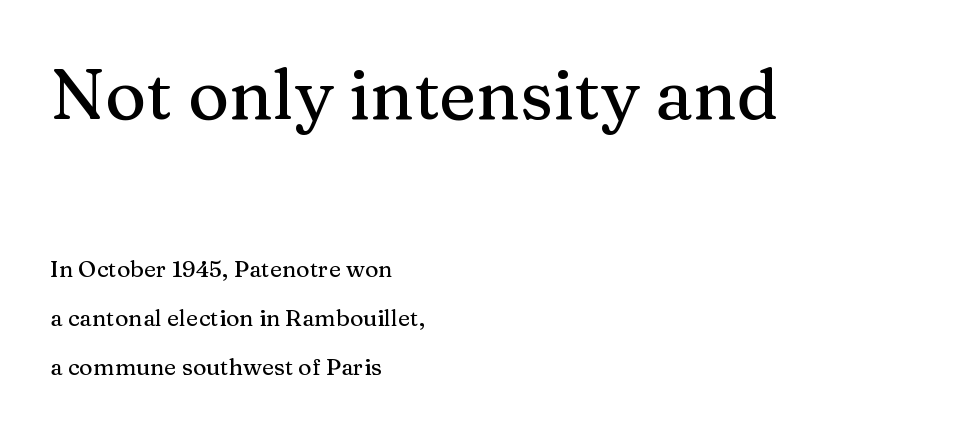
Q: Is the text italic (slanted)? A: No, it is upright.
Q: Is the typeface a serif or a sans-serif typeface? A: Serif.
Q: Is the text underlined? A: No.
Q: How is the paragraph aligned? A: Left-aligned.
Q: Is the spacing between letters normal or unusually wide? A: Normal.
Q: Is the spacing between lines tight, normal or loose? A: Loose.
Q: Which block of text is set in a larger size, the first (top) or the second (bottom)? A: The first (top) one.
Q: Width (condensed, normal, or wide)? A: Normal.
Q: Stroke contrast? A: Medium.
Q: x-height? A: Medium.
Q: Monospaced? A: No.
